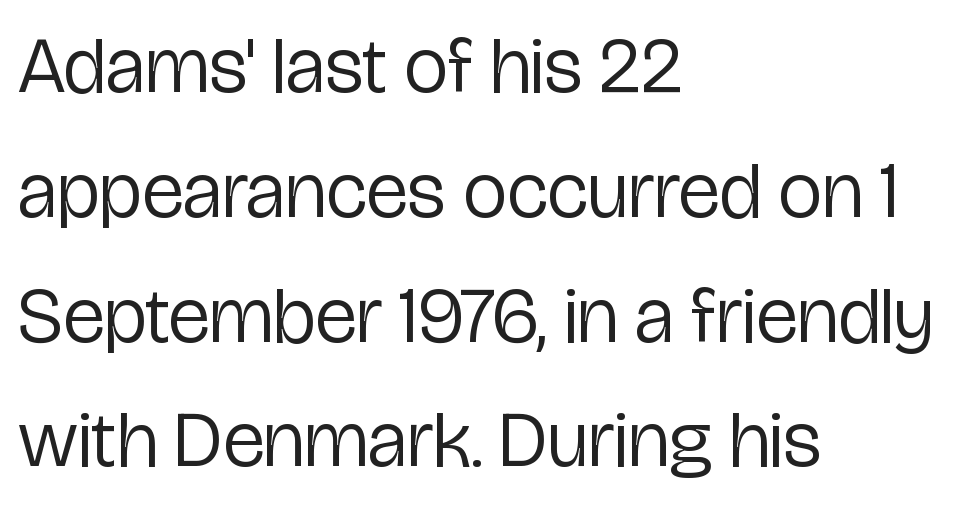
{"serif": "no", "italic": "no", "bold": "no", "weight": "regular", "width": "condensed", "stroke_contrast": "low", "x_height": "medium", "monospaced": "no", "underline": "no", "align": "left", "line_spacing": "normal", "line_spacing_ratio": 1.58, "letter_spacing": "normal", "letter_spacing_em": 0.0, "glyph_px": 79}
